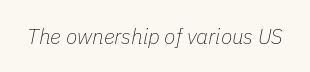
Q: Is the text bold? A: No.
Q: Is the text italic (slanted)? A: Yes, it leans right by about 11 degrees.
Q: Is the text underlined? A: No.
Q: Is the spacing between letters normal or unusually wide? A: Normal.
